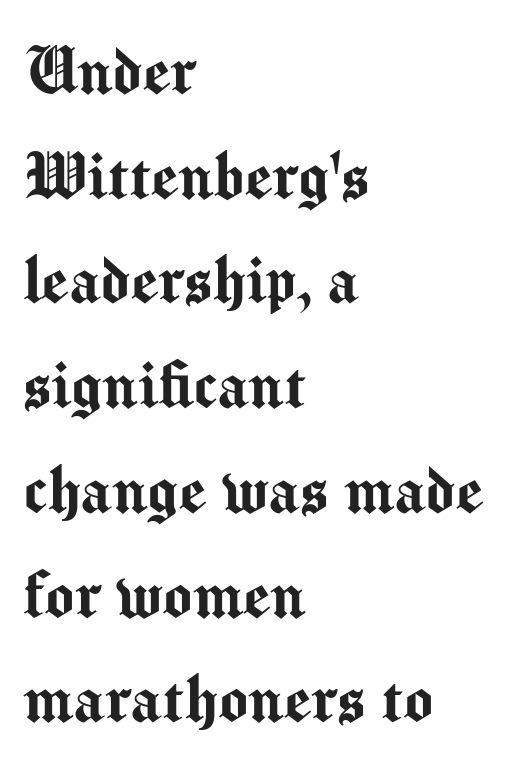
{"serif": "no", "italic": "no", "width": "normal", "stroke_contrast": "medium", "x_height": "medium", "monospaced": "no", "underline": "no", "align": "left", "line_spacing": "normal", "line_spacing_ratio": 1.36, "letter_spacing": "normal", "letter_spacing_em": 0.0, "glyph_px": 77}
